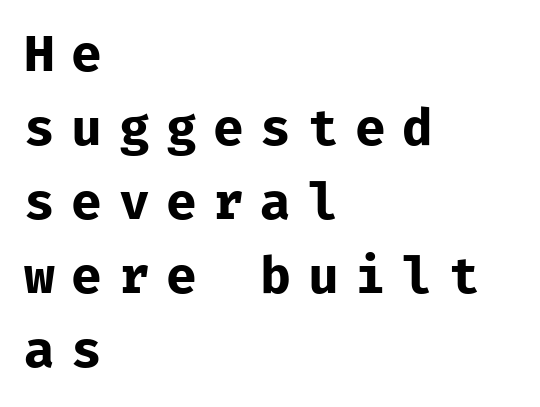
The image shows 50 px bold sans-serif type, upright; set left-aligned, normal line spacing (1.48x), unusually wide letter spacing (+0.33 em), not underlined; low stroke contrast and a medium x-height.
